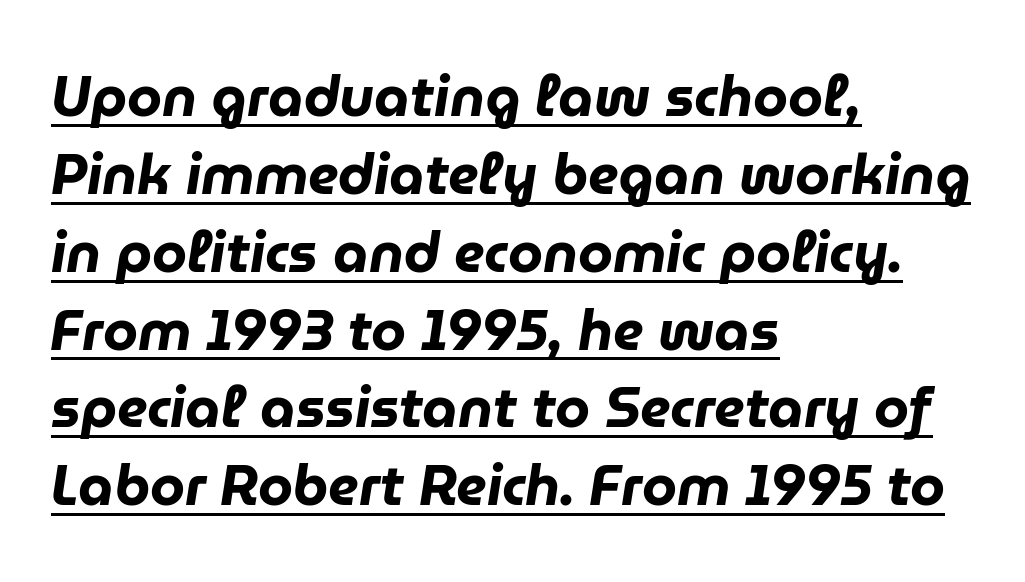
Q: Is the text bold? A: Yes.
Q: Is the text italic (slanted)? A: Yes, it leans right by about 9 degrees.
Q: Is the text underlined? A: Yes.
Q: How is the paragraph aligned? A: Left-aligned.
Q: Is the spacing between letters normal or unusually wide? A: Normal.
Q: Is the spacing between lines tight, normal or loose? A: Normal.
Q: Width (condensed, normal, or wide)? A: Normal.
Q: Stroke contrast? A: Low.
Q: x-height? A: Medium.
Q: Monospaced? A: No.
